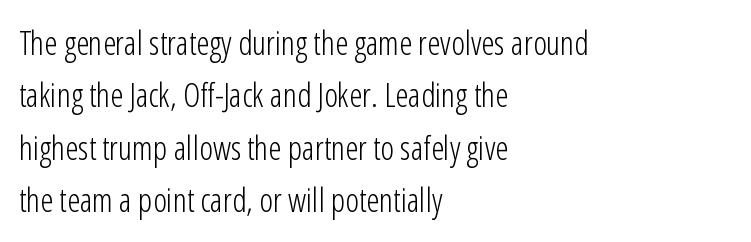
The image shows 33 px light, condensed sans-serif type, upright; set left-aligned, normal line spacing (1.59x), normal letter spacing, not underlined; low stroke contrast and a medium x-height.
